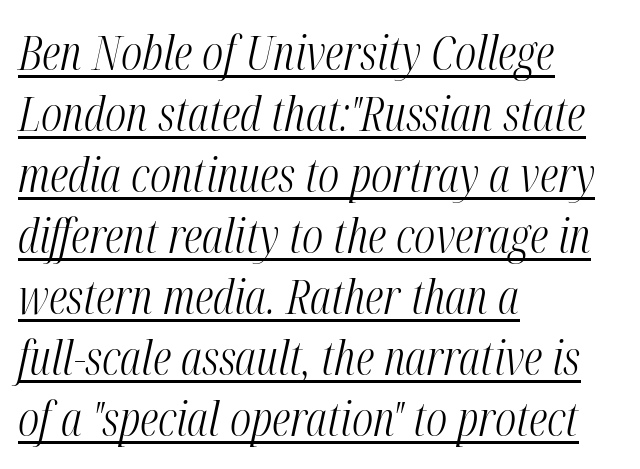
The image shows 48 px light, condensed type, italic (leaning right); set left-aligned, normal line spacing (1.27x), normal letter spacing, underlined; medium stroke contrast and a medium x-height.
